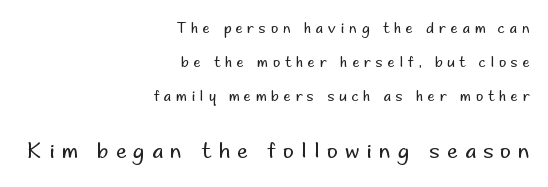
Between these two stacked blocks, the lower one wins on size. The letters stand upright; this is a roman face. A typesetter would call this heavily tracked-out type. Letters rest on an invisible, unmarked baseline.
